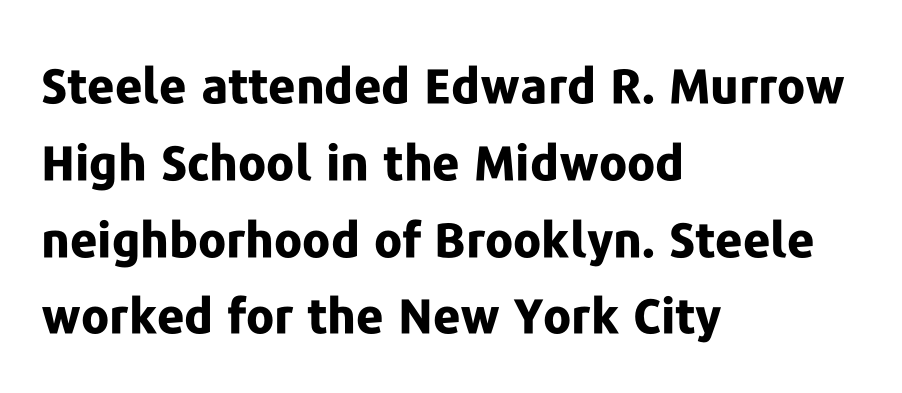
The image shows 48 px bold sans-serif type, upright; set left-aligned, normal line spacing (1.6x), normal letter spacing, not underlined; low stroke contrast and a medium x-height.
